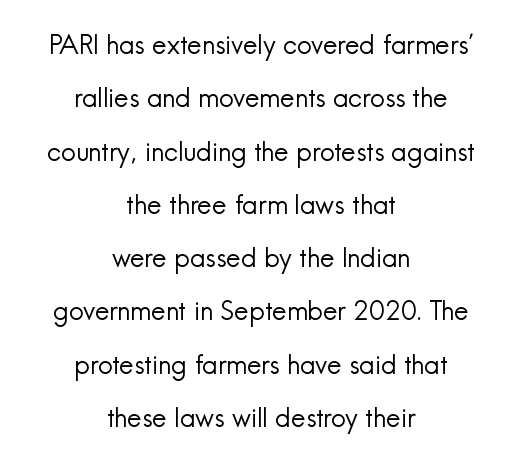
Is there much room between lines? Yes — plenty of vertical air separates them. In terms of posture, this sample is upright. The letterforms sit at book weight or below. Reading down the block, each line starts at a different indent, mirrored at its end. Anything drawn beneath the words? Only blank space.
